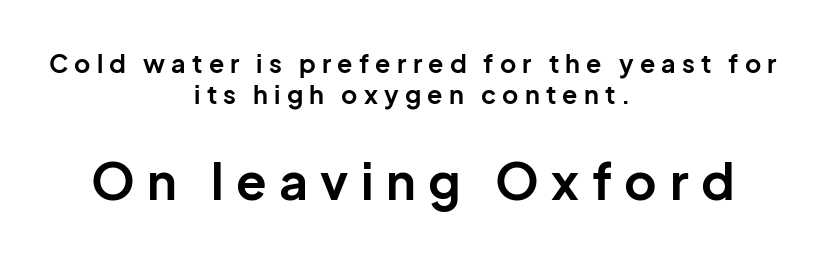
{"serif": "no", "italic": "no", "bold": "yes", "weight": "bold", "width": "normal", "stroke_contrast": "low", "x_height": "medium", "monospaced": "no", "underline": "no", "align": "center", "line_spacing_ratio": 1.23, "letter_spacing": "wide", "letter_spacing_em": 0.25, "larger_block": "second", "size_ratio": 2.0, "glyph_px": 50}
